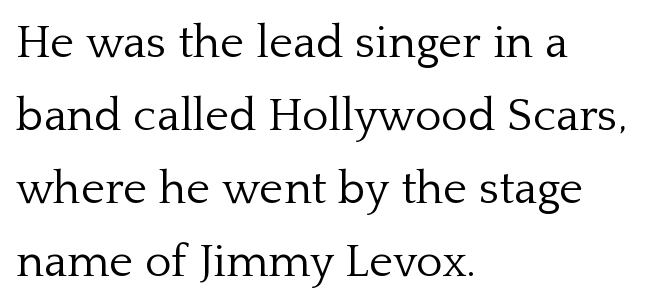
The image shows 46 px light serif type, upright; set left-aligned, normal line spacing (1.59x), normal letter spacing, not underlined; low stroke contrast and a medium x-height.
